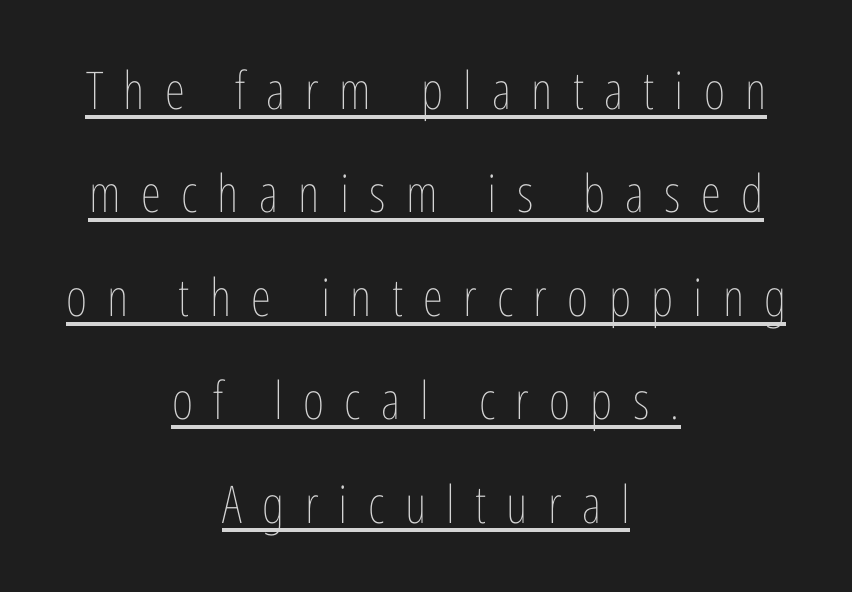
Ascenders rise straight up at ninety degrees. These glyphs show unthickened strokes, regular width or finer. You could not count columns in this text — the font is proportionally spaced. Baseline-to-baseline distance is far greater than the letter height. If you folded the block vertically in half, each line would mirror itself in length.
